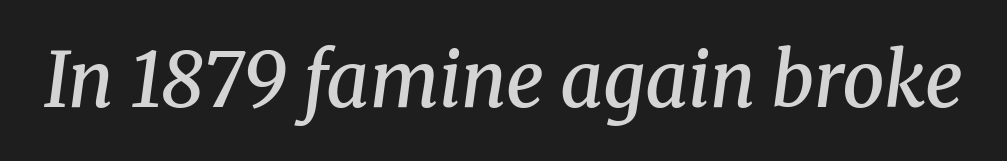
Do the characters align in a grid? No, the font is proportional. Typographic density is moderately raised because the face is semibold. Each letter's strokes conclude with small projecting serifs. Italic: yes, the glyphs are oblique.
